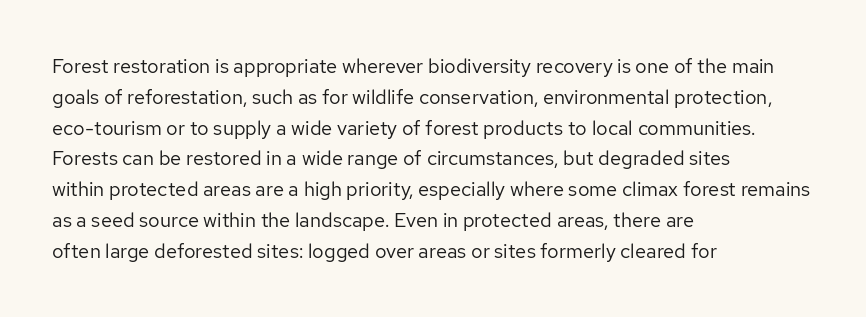
{"italic": "no", "bold": "no", "underline": "no", "align": "left", "line_spacing": "normal", "line_spacing_ratio": 1.54, "letter_spacing": "normal", "letter_spacing_em": 0.0, "glyph_px": 20}
